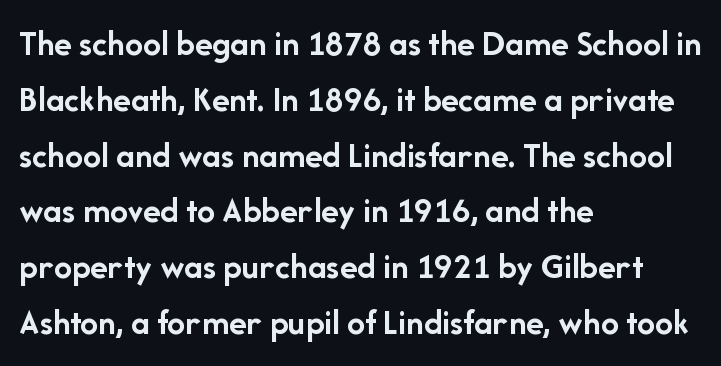
Proportional: the letters do not fall into vertical columns. Students, observe: this is what conventionally led text looks like. The font family rendered here belongs to the sans-serif group. This rendering uses left alignment, leaving the right contour irregular. The line texture is even and compact thanks to regular tracking. Characters remain perfectly vertical along every line.
